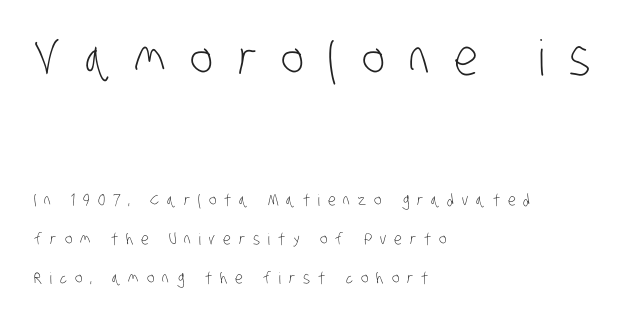
{"serif": "no", "bold": "no", "weight": "light", "width": "condensed", "stroke_contrast": "low", "x_height": "large", "monospaced": "no", "underline": "no", "align": "left", "line_spacing": "loose", "line_spacing_ratio": 2.43, "letter_spacing": "wide", "letter_spacing_em": 0.5, "larger_block": "first", "size_ratio": 3.06, "glyph_px": 49}
